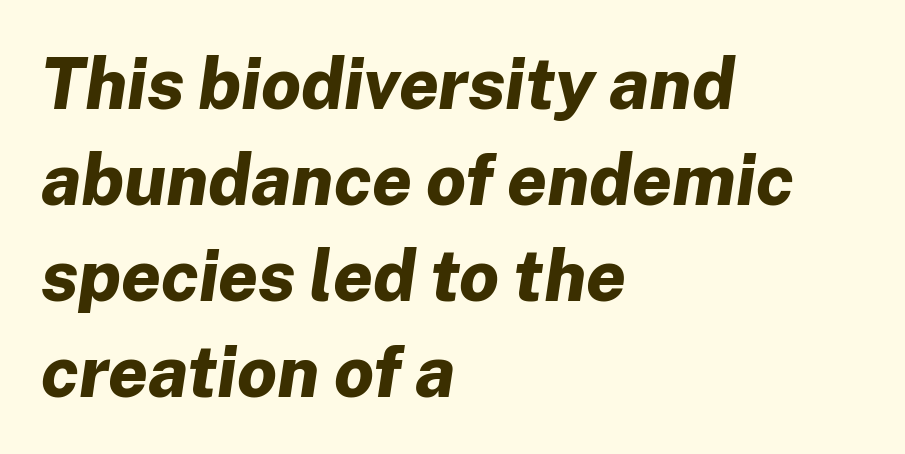
Q: Is the text bold? A: Yes.
Q: Is the text italic (slanted)? A: Yes, it leans right by about 8 degrees.
Q: Is the text underlined? A: No.
Q: How is the paragraph aligned? A: Left-aligned.
Q: Is the spacing between letters normal or unusually wide? A: Normal.
Q: Is the spacing between lines tight, normal or loose? A: Normal.
Q: Width (condensed, normal, or wide)? A: Normal.
Q: Stroke contrast? A: Low.
Q: x-height? A: Medium.
Q: Monospaced? A: No.
